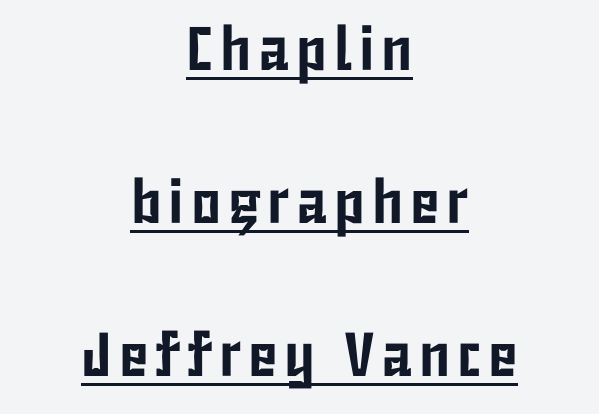
The setting favours the middle, as headings and verse often do. Each letter keeps its own natural width here, so spacing adapts to shape. Horizontal bands of white between lines are thick stripes. The font's upright variant was chosen for this text. A baseline rule has been typeset under these characters. The letters carry no serifs — their stems end cleanly without finishing strokes.
